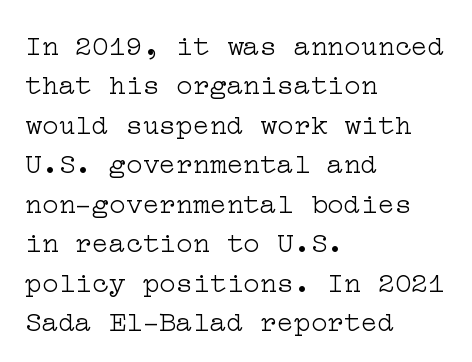
{"serif": "yes", "italic": "no", "bold": "no", "weight": "light", "width": "wide", "stroke_contrast": "low", "x_height": "medium", "underline": "no", "align": "left", "line_spacing": "normal", "line_spacing_ratio": 1.41, "letter_spacing": "normal", "letter_spacing_em": 0.0, "glyph_px": 28}
